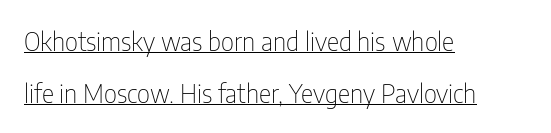
{"italic": "no", "bold": "no", "underline": "yes", "align": "left", "line_spacing": "loose", "line_spacing_ratio": 1.99, "letter_spacing": "normal", "letter_spacing_em": 0.0, "glyph_px": 26}
